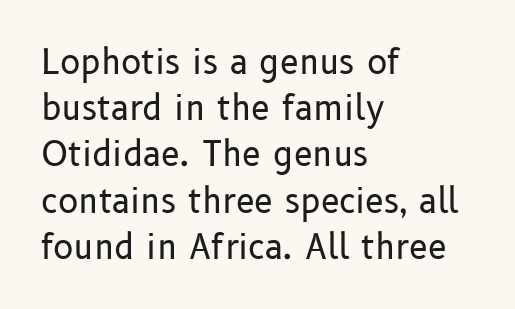
{"serif": "no", "italic": "no", "bold": "no", "weight": "regular", "width": "normal", "stroke_contrast": "low", "x_height": "medium", "monospaced": "no", "underline": "no", "align": "left", "line_spacing": "normal", "line_spacing_ratio": 1.36, "letter_spacing": "normal", "letter_spacing_em": 0.0, "glyph_px": 34}
